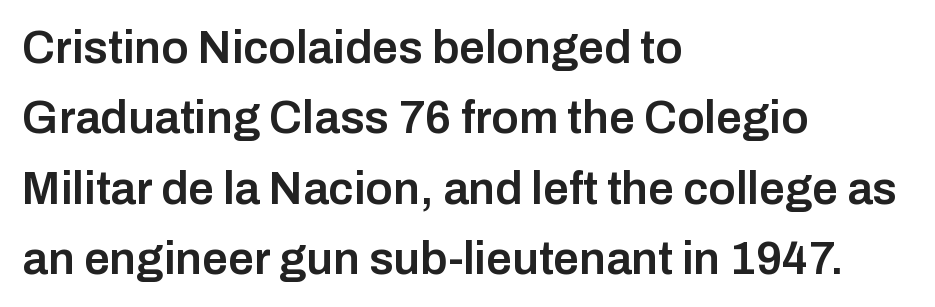
The image shows 46 px semibold sans-serif type, upright; set left-aligned, normal line spacing (1.53x), normal letter spacing, not underlined; low stroke contrast and a medium x-height.
